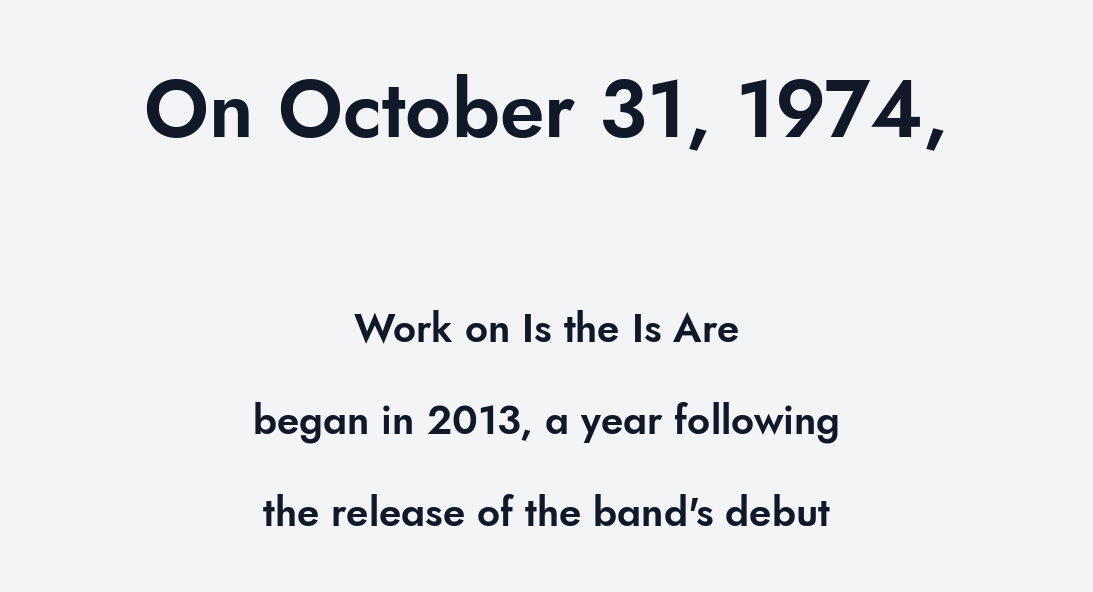
The image shows 80 px sans-serif type, upright; set centered, loose line spacing (2.3x), normal letter spacing, not underlined; the first (top) block is 2.0x larger; low stroke contrast and a small x-height.
